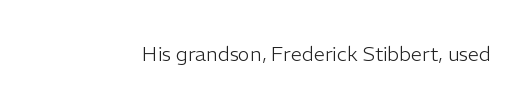
Posture: upright roman. Short note: letters normally spaced. The weight would be labelled regular, book, light, or lighter still. Lines of text with bare space underneath.
